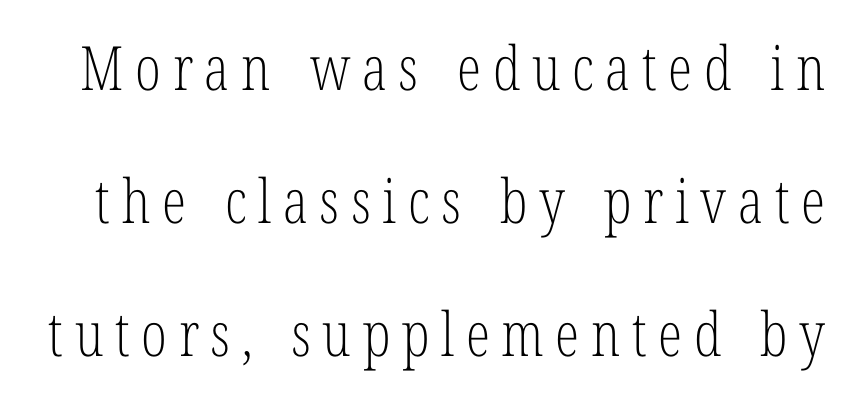
Q: Is the text bold? A: No.
Q: Is the text italic (slanted)? A: No, it is upright.
Q: Is the typeface a serif or a sans-serif typeface? A: Serif.
Q: Is the text underlined? A: No.
Q: Is the spacing between lines tight, normal or loose? A: Loose.
Q: Width (condensed, normal, or wide)? A: Condensed.
Q: Stroke contrast? A: Low.
Q: x-height? A: Medium.
Q: Monospaced? A: No.
